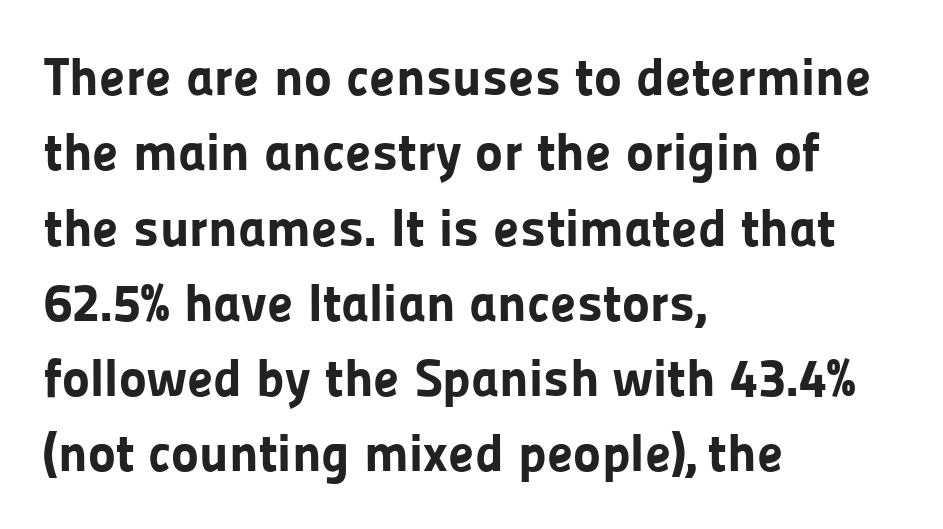
Q: Is the text bold? A: Yes.
Q: Is the text italic (slanted)? A: No, it is upright.
Q: Is the typeface a serif or a sans-serif typeface? A: Sans-serif.
Q: Is the text underlined? A: No.
Q: How is the paragraph aligned? A: Left-aligned.
Q: Is the spacing between letters normal or unusually wide? A: Normal.
Q: Is the spacing between lines tight, normal or loose? A: Normal.
Q: Width (condensed, normal, or wide)? A: Normal.
Q: Stroke contrast? A: Low.
Q: x-height? A: Medium.
Q: Monospaced? A: No.
